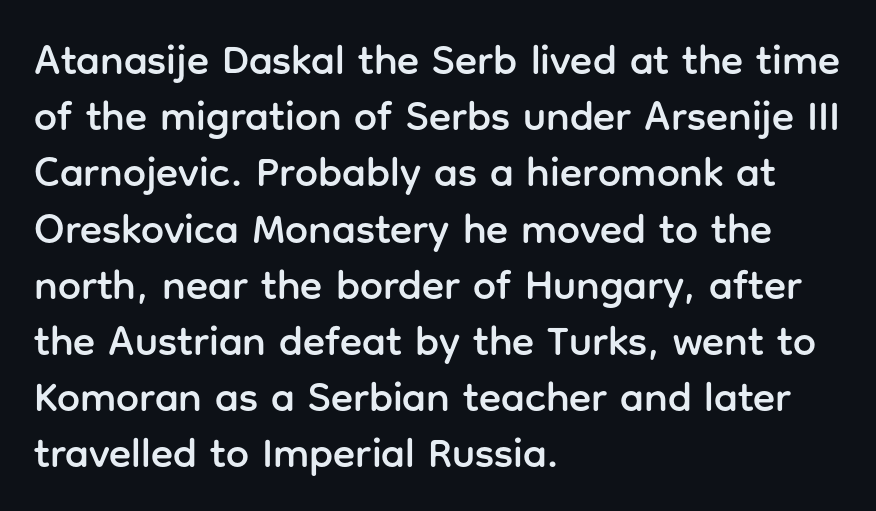
Type without underlining. Alignment: flush left. Observe the absence of serifs on each vertical stroke in this sample. Think of a printed novel: that variable character pitch is what you see here. How would I describe the line gaps? Plain and ordinary. This rendering leaves character spacing at its baseline value.
